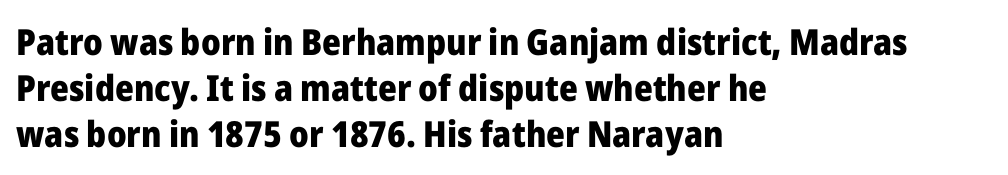
{"serif": "no", "italic": "no", "bold": "yes", "weight": "heavy", "width": "normal", "stroke_contrast": "low", "x_height": "medium", "monospaced": "no", "underline": "no", "align": "left", "line_spacing": "normal", "line_spacing_ratio": 1.28, "letter_spacing": "normal", "letter_spacing_em": 0.0, "glyph_px": 36}
